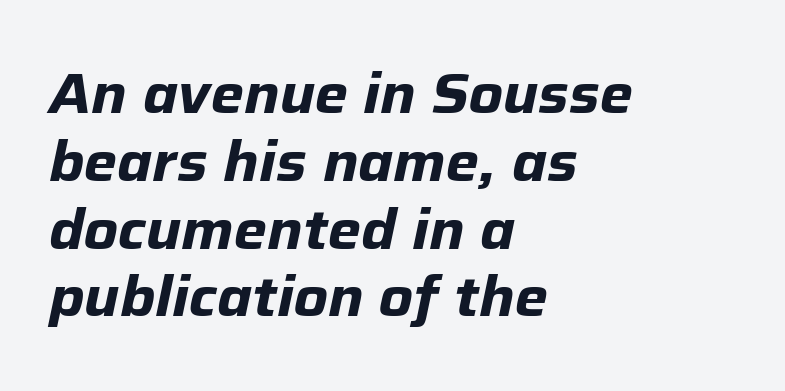
Q: Is the text bold? A: Yes.
Q: Is the text italic (slanted)? A: Yes, it leans right by about 12 degrees.
Q: Is the text underlined? A: No.
Q: How is the paragraph aligned? A: Left-aligned.
Q: Is the spacing between letters normal or unusually wide? A: Normal.
Q: Width (condensed, normal, or wide)? A: Normal.
Q: Stroke contrast? A: Low.
Q: x-height? A: Medium.
Q: Monospaced? A: No.
